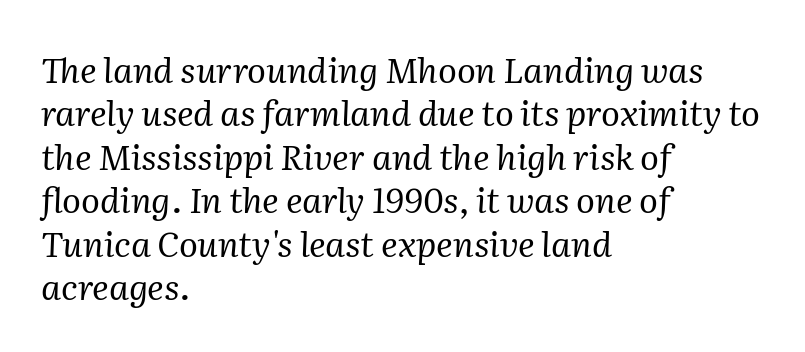
The image shows 35 px regular-weight serif type, italic (leaning right); set left-aligned, line spacing 1.24x, normal letter spacing, not underlined; medium stroke contrast and a medium x-height.
